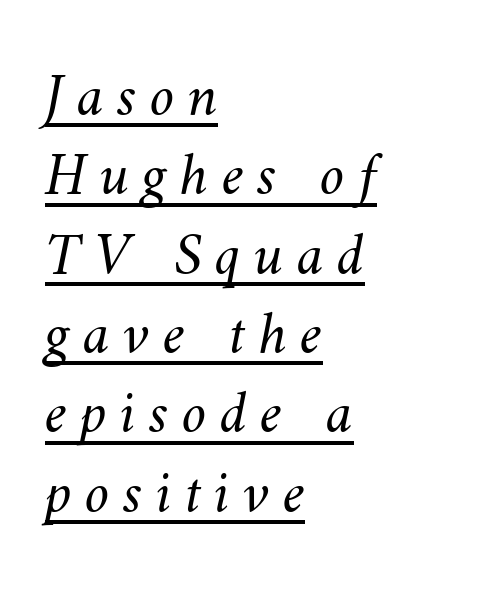
Which margin do the lines hug? The left one — the right edge is uneven. Does the leading feel generous? No, just average. What stands out about the letter spacing? Its width — letters are far apart. Heaviness? Minimal to ordinary, like unemphasized prose. This sample carries an underscore along the baseline area.
